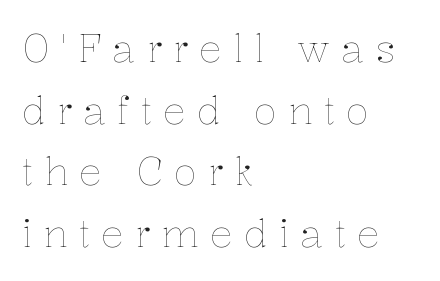
Q: Is the text bold? A: No.
Q: Is the text italic (slanted)? A: No, it is upright.
Q: Is the text underlined? A: No.
Q: How is the paragraph aligned? A: Left-aligned.
Q: Is the spacing between letters normal or unusually wide? A: Unusually wide.
Q: Is the spacing between lines tight, normal or loose? A: Normal.
Q: Width (condensed, normal, or wide)? A: Normal.
Q: Stroke contrast? A: Low.
Q: x-height? A: Medium.
Q: Monospaced? A: No.
